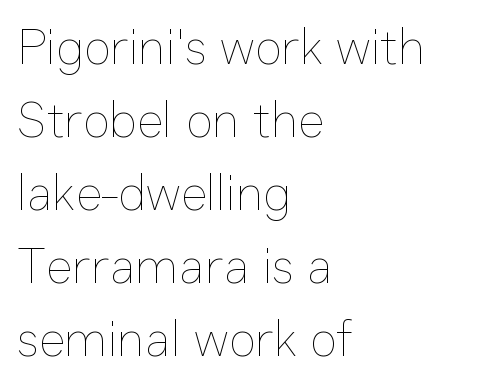
{"italic": "no", "bold": "no", "weight": "thin", "width": "normal", "stroke_contrast": "low", "x_height": "medium", "monospaced": "no", "underline": "no", "align": "left", "line_spacing": "normal", "line_spacing_ratio": 1.46, "letter_spacing": "normal", "letter_spacing_em": 0.0, "glyph_px": 50}
